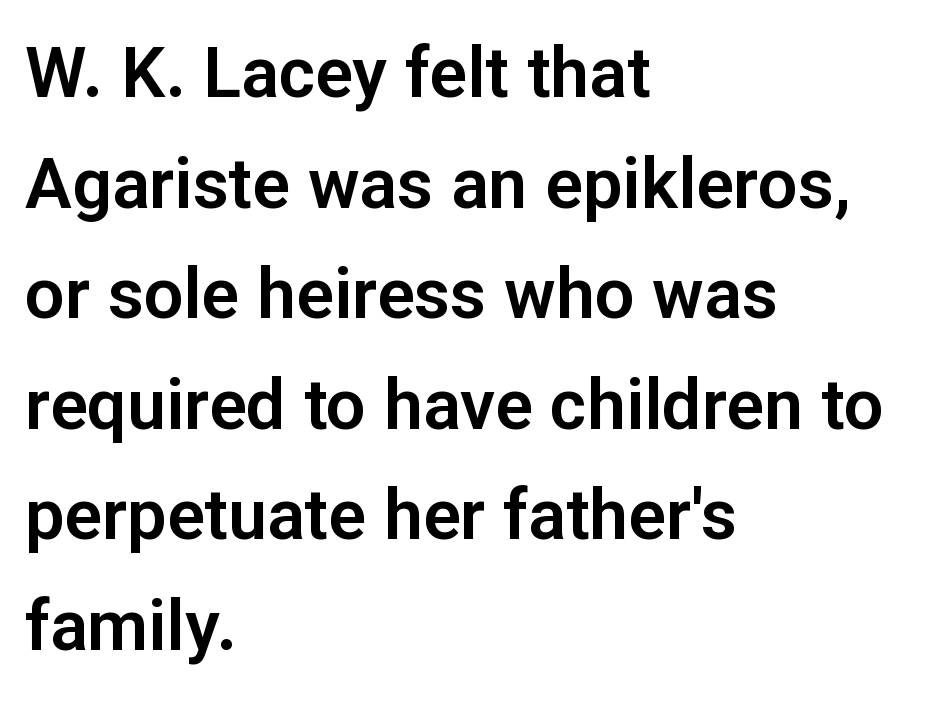
{"serif": "no", "italic": "no", "width": "normal", "stroke_contrast": "low", "x_height": "medium", "monospaced": "no", "underline": "no", "align": "left", "line_spacing": "normal", "line_spacing_ratio": 1.58, "letter_spacing": "normal", "letter_spacing_em": 0.0, "glyph_px": 70}
